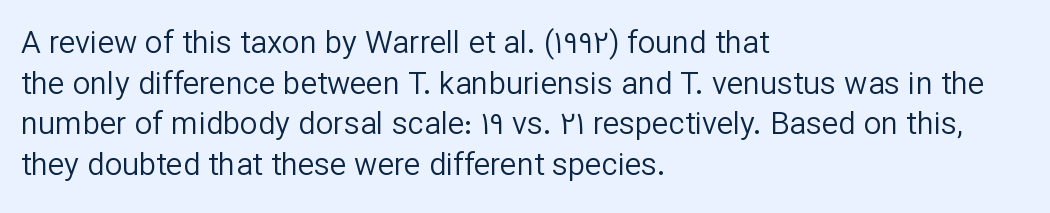
Q: Is the text bold? A: No.
Q: Is the text italic (slanted)? A: No, it is upright.
Q: Is the typeface a serif or a sans-serif typeface? A: Sans-serif.
Q: Is the text underlined? A: No.
Q: How is the paragraph aligned? A: Left-aligned.
Q: Is the spacing between letters normal or unusually wide? A: Normal.
Q: Is the spacing between lines tight, normal or loose? A: Normal.
Q: Width (condensed, normal, or wide)? A: Normal.
Q: Stroke contrast? A: Low.
Q: x-height? A: Medium.
Q: Monospaced? A: No.
